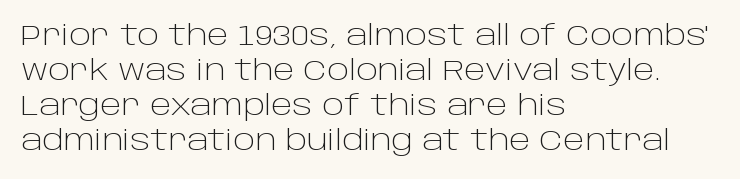
{"serif": "no", "italic": "no", "bold": "no", "weight": "light", "width": "normal", "stroke_contrast": "low", "x_height": "large", "monospaced": "no", "underline": "no", "align": "left", "line_spacing_ratio": 1.21, "letter_spacing": "normal", "letter_spacing_em": 0.0, "glyph_px": 29}
